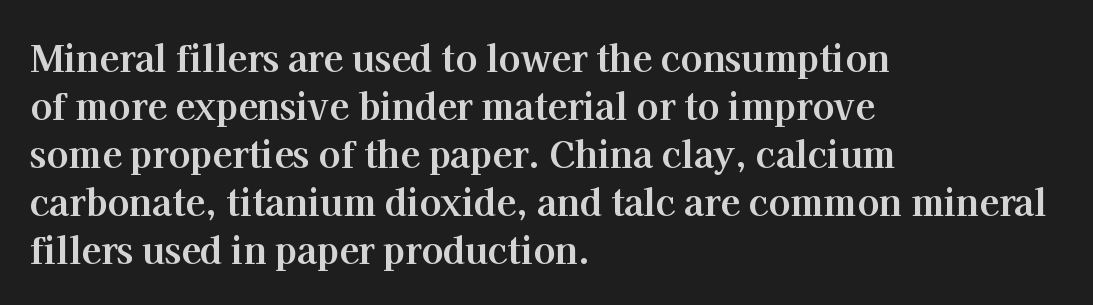
This sample uses plain, unmodified letter spacing. Notice how descenders clear the ascenders below comfortably — that's standard leading. The typesetter chose a ragged-right arrangement here. No italicization has been applied; the sample stays upright.
